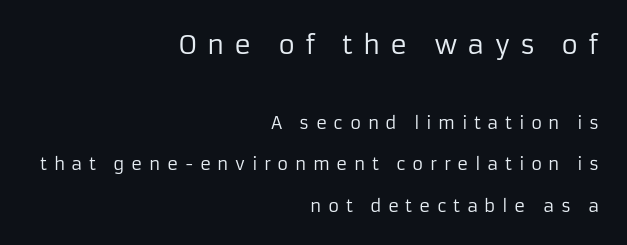
Counters stay open thanks to moderate or lighter strokes. The tracking jumps out immediately: characters are airy and widely separated. Quick note: underline off. These lines stack with their right ends in a neat column.
